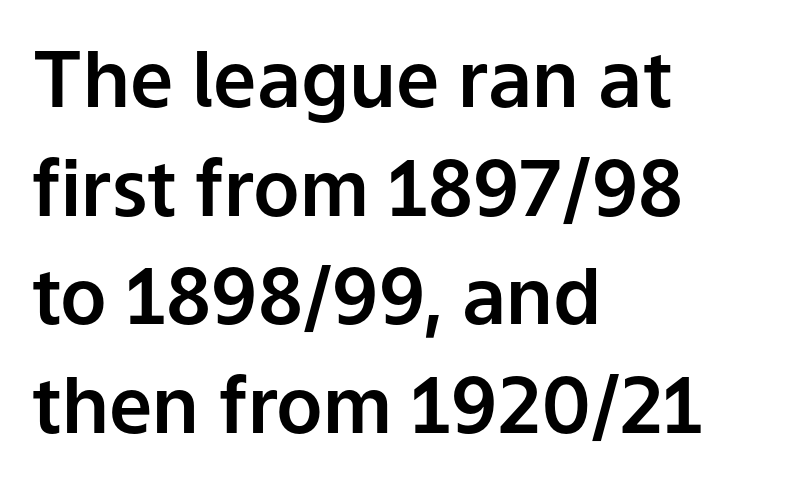
Q: Is the text italic (slanted)? A: No, it is upright.
Q: Is the typeface a serif or a sans-serif typeface? A: Sans-serif.
Q: Is the text underlined? A: No.
Q: How is the paragraph aligned? A: Left-aligned.
Q: Is the spacing between letters normal or unusually wide? A: Normal.
Q: Is the spacing between lines tight, normal or loose? A: Normal.
Q: Width (condensed, normal, or wide)? A: Normal.
Q: Stroke contrast? A: Low.
Q: x-height? A: Medium.
Q: Monospaced? A: No.
